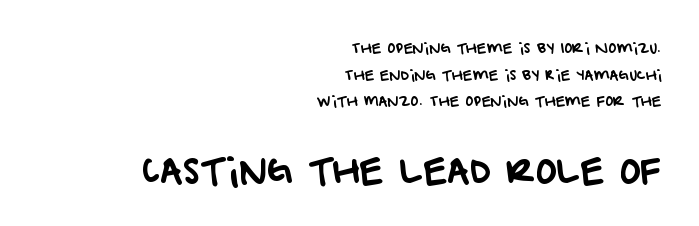
Q: Is the typeface a serif or a sans-serif typeface? A: Sans-serif.
Q: Is the text underlined? A: No.
Q: How is the paragraph aligned? A: Right-aligned.
Q: Is the spacing between letters normal or unusually wide? A: Normal.
Q: Is the spacing between lines tight, normal or loose? A: Loose.
Q: Which block of text is set in a larger size, the first (top) or the second (bottom)? A: The second (bottom) one.
Q: Width (condensed, normal, or wide)? A: Normal.
Q: Stroke contrast? A: Low.
Q: x-height? A: Large.
Q: Monospaced? A: No.
